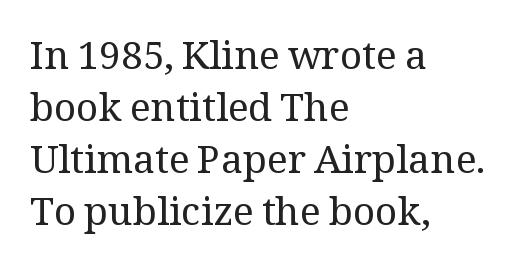
The image shows 39 px regular-weight serif type, upright; set left-aligned, normal line spacing (1.33x), normal letter spacing, not underlined; medium stroke contrast and a medium x-height.
